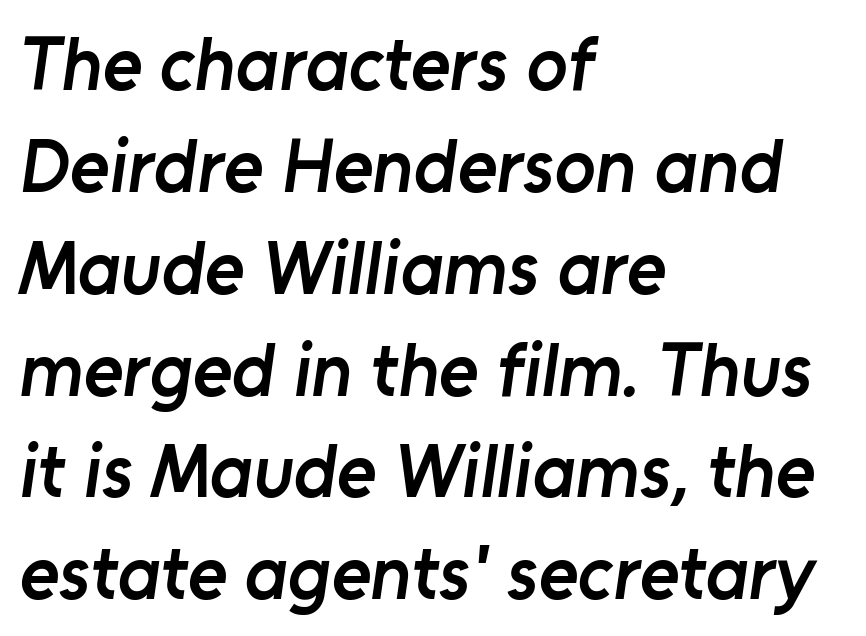
Q: Is the text bold? A: Semi-bold.
Q: Is the typeface a serif or a sans-serif typeface? A: Sans-serif.
Q: Is the text underlined? A: No.
Q: How is the paragraph aligned? A: Left-aligned.
Q: Is the spacing between letters normal or unusually wide? A: Normal.
Q: Is the spacing between lines tight, normal or loose? A: Normal.
Q: Width (condensed, normal, or wide)? A: Normal.
Q: Stroke contrast? A: Low.
Q: x-height? A: Medium.
Q: Monospaced? A: No.
